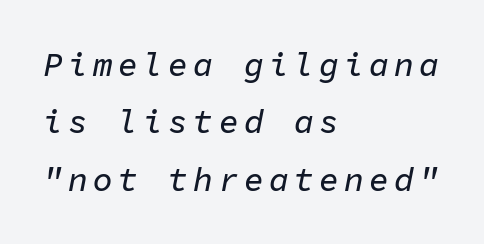
{"italic": "yes", "lean": "right", "slant_degrees": 11, "width": "normal", "stroke_contrast": "low", "x_height": "medium", "monospaced": "yes", "underline": "no", "align": "left", "line_spacing_ratio": 1.74, "glyph_px": 33}
